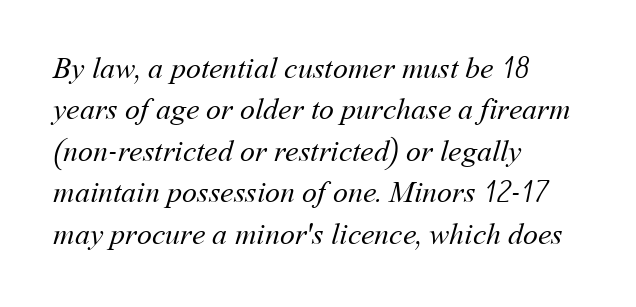
{"bold": "no", "weight": "regular", "width": "normal", "stroke_contrast": "medium", "x_height": "medium", "monospaced": "no", "underline": "no", "align": "left", "line_spacing": "normal", "line_spacing_ratio": 1.38, "letter_spacing": "normal", "letter_spacing_em": 0.0, "glyph_px": 30}
